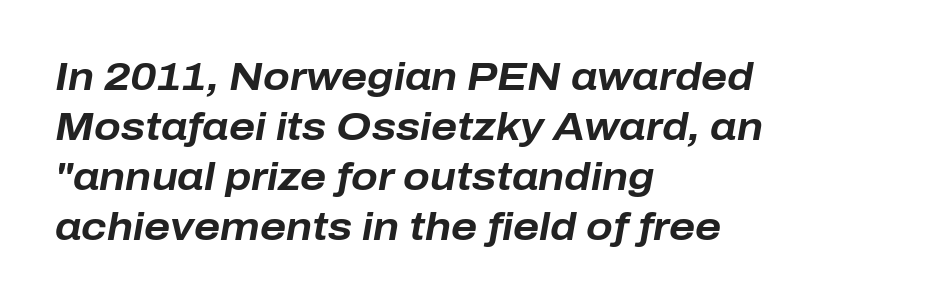
Q: Is the text bold? A: Yes.
Q: Is the text italic (slanted)? A: Yes, it leans right by about 10 degrees.
Q: Is the text underlined? A: No.
Q: How is the paragraph aligned? A: Left-aligned.
Q: Is the spacing between letters normal or unusually wide? A: Normal.
Q: Is the spacing between lines tight, normal or loose? A: Normal.
Q: Width (condensed, normal, or wide)? A: Normal.
Q: Stroke contrast? A: Low.
Q: x-height? A: Medium.
Q: Monospaced? A: No.
